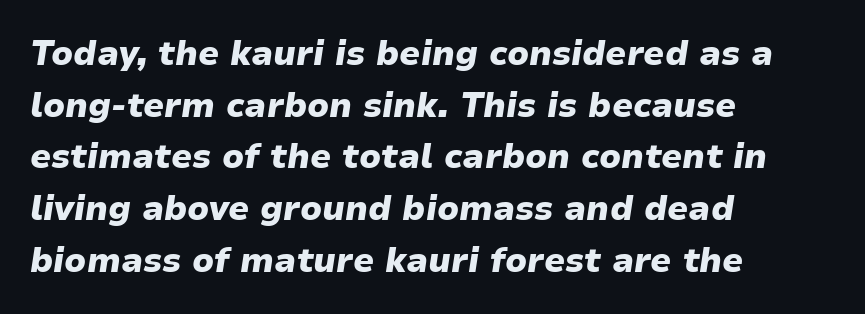
The type is set solid horizontally, with unmodified tracking. Horizontally, the lines are justified to the leading edge only. Here the designer chose a conventional face with non-uniform glyph widths. The lettering tilts uniformly, giving the passage an italic look. Regarding leading, the lines here are spaced in the standard way.
